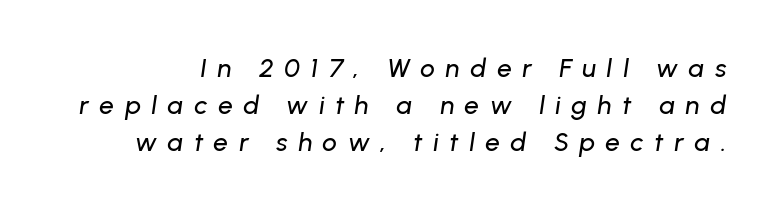
{"italic": "yes", "lean": "right", "slant_degrees": 8, "underline": "no", "line_spacing": "normal", "line_spacing_ratio": 1.42, "letter_spacing": "wide", "letter_spacing_em": 0.41, "glyph_px": 26}
